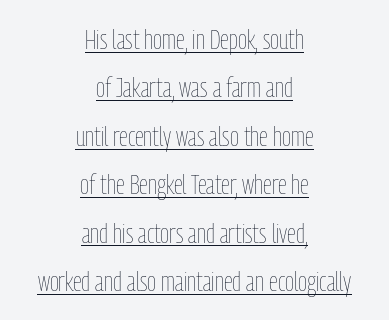
The image shows 28 px thin, condensed type, upright; set centered, line spacing 1.73x, normal letter spacing, underlined; low stroke contrast and a medium x-height.
